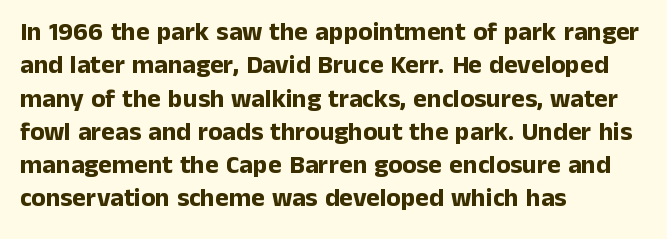
Q: Is the text bold? A: Yes.
Q: Is the text italic (slanted)? A: No, it is upright.
Q: Is the text underlined? A: No.
Q: How is the paragraph aligned? A: Left-aligned.
Q: Is the spacing between letters normal or unusually wide? A: Normal.
Q: Is the spacing between lines tight, normal or loose? A: Normal.
